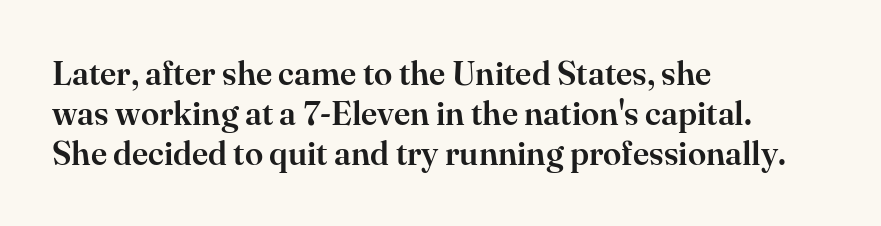
{"serif": "yes", "italic": "no", "width": "normal", "stroke_contrast": "high", "x_height": "small", "monospaced": "no", "underline": "no", "align": "left", "line_spacing_ratio": 1.21, "letter_spacing": "normal", "letter_spacing_em": 0.0, "glyph_px": 33}
